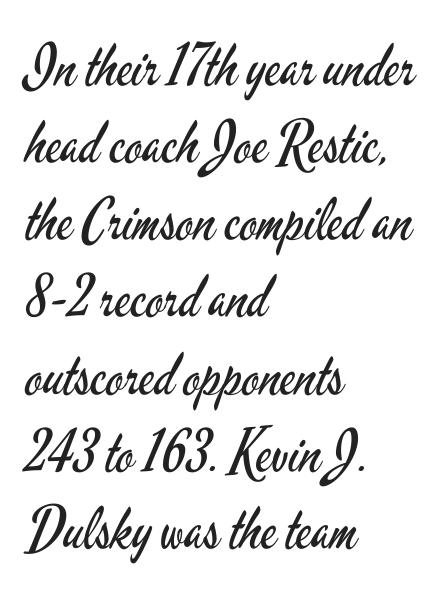
Q: Is the text bold? A: No.
Q: Is the text italic (slanted)? A: Yes.
Q: Is the typeface a serif or a sans-serif typeface? A: Sans-serif.
Q: Is the text underlined? A: No.
Q: How is the paragraph aligned? A: Left-aligned.
Q: Is the spacing between letters normal or unusually wide? A: Normal.
Q: Is the spacing between lines tight, normal or loose? A: Normal.
Q: Width (condensed, normal, or wide)? A: Condensed.
Q: Stroke contrast? A: Low.
Q: x-height? A: Small.
Q: Monospaced? A: No.
